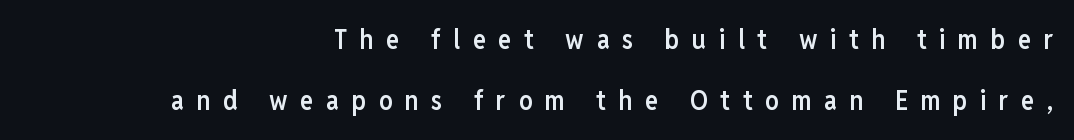
Q: Is the text bold? A: Semi-bold.
Q: Is the text italic (slanted)? A: No, it is upright.
Q: Is the text underlined? A: No.
Q: Is the spacing between letters normal or unusually wide? A: Unusually wide.
Q: Is the spacing between lines tight, normal or loose? A: Loose.
